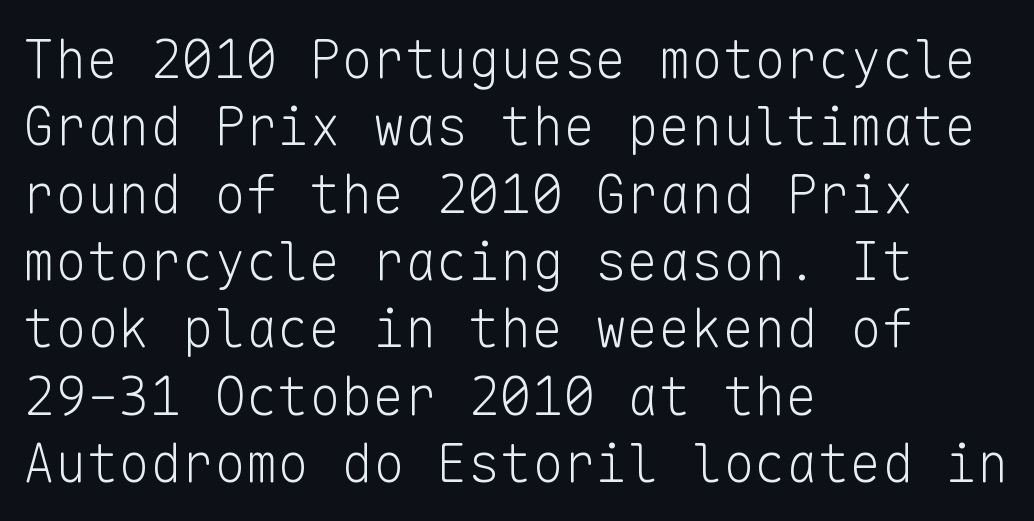
The image shows 53 px light sans-serif type, upright, monospaced; set left-aligned, normal line spacing (1.27x), normal letter spacing, not underlined; low stroke contrast and a medium x-height.
